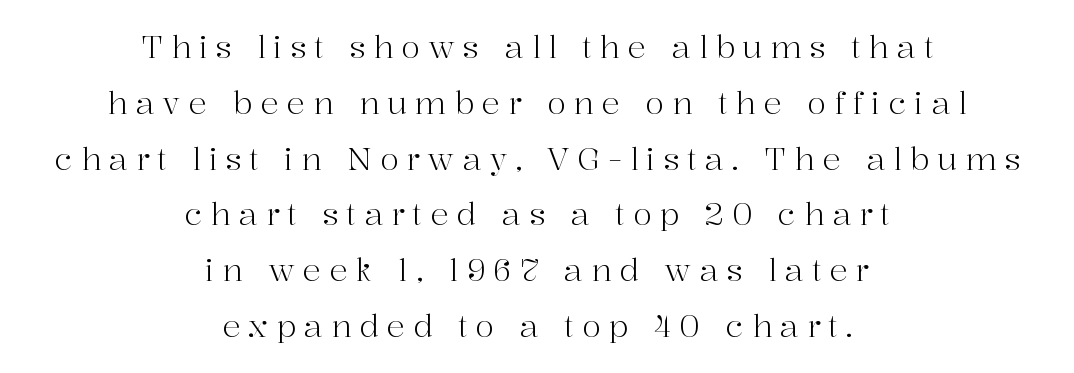
Q: Is the text bold? A: No.
Q: Is the text italic (slanted)? A: No, it is upright.
Q: Is the typeface a serif or a sans-serif typeface? A: Serif.
Q: Is the text underlined? A: No.
Q: How is the paragraph aligned? A: Centered.
Q: Is the spacing between letters normal or unusually wide? A: Unusually wide.
Q: Width (condensed, normal, or wide)? A: Normal.
Q: Stroke contrast? A: High.
Q: x-height? A: Medium.
Q: Monospaced? A: No.
